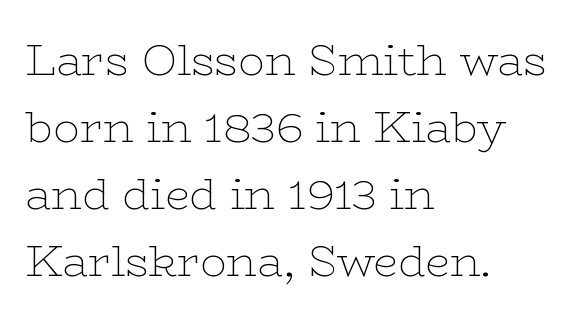
Q: Is the text bold? A: No.
Q: Is the text italic (slanted)? A: No, it is upright.
Q: Is the typeface a serif or a sans-serif typeface? A: Serif.
Q: Is the text underlined? A: No.
Q: How is the paragraph aligned? A: Left-aligned.
Q: Is the spacing between letters normal or unusually wide? A: Normal.
Q: Is the spacing between lines tight, normal or loose? A: Normal.
Q: Width (condensed, normal, or wide)? A: Wide.
Q: Stroke contrast? A: Low.
Q: x-height? A: Medium.
Q: Monospaced? A: No.
